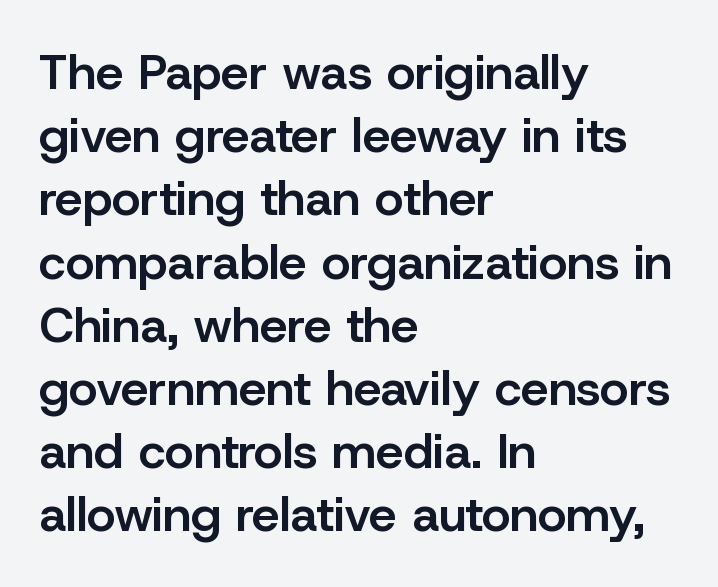
How heavy is the stroke? Medium-heavy — a semibold, shy of bold. Typeset ragged right — the left edge is the straight one. Each new line begins a customary step beneath the previous one. Every stem runs plumb, perpendicular to the baseline. Rule under the text: the space is simply empty.
